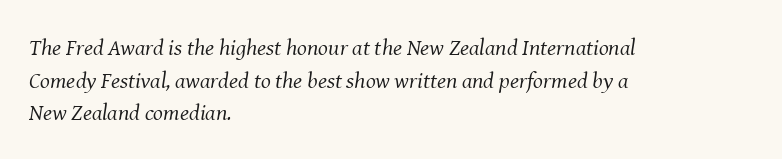
If you drew a ruler down the left edge, every line would touch it. The rendering uses a moderate line-height, typical for paragraphs. The weight tops out at a normal text grade. The font's italic variant was chosen for this text. Short note: letters normally spaced.
